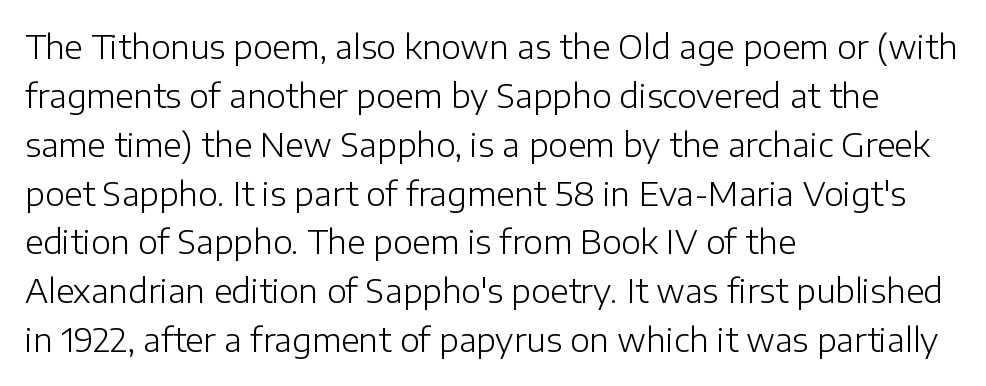
Q: Is the text bold? A: No.
Q: Is the text italic (slanted)? A: No, it is upright.
Q: Is the typeface a serif or a sans-serif typeface? A: Sans-serif.
Q: Is the text underlined? A: No.
Q: How is the paragraph aligned? A: Left-aligned.
Q: Is the spacing between letters normal or unusually wide? A: Normal.
Q: Is the spacing between lines tight, normal or loose? A: Normal.
Q: Width (condensed, normal, or wide)? A: Normal.
Q: Stroke contrast? A: Low.
Q: x-height? A: Medium.
Q: Monospaced? A: No.
